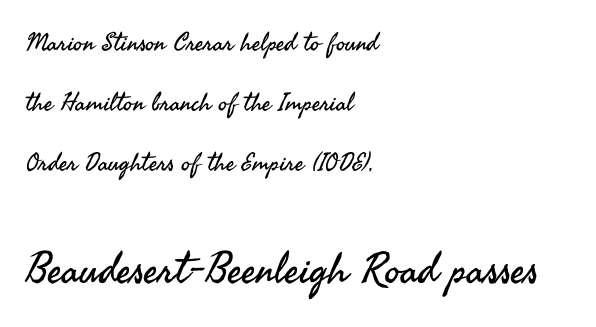
Q: Is the text bold? A: No.
Q: Is the text italic (slanted)? A: Yes.
Q: Is the typeface a serif or a sans-serif typeface? A: Sans-serif.
Q: Is the text underlined? A: No.
Q: How is the paragraph aligned? A: Left-aligned.
Q: Is the spacing between letters normal or unusually wide? A: Normal.
Q: Is the spacing between lines tight, normal or loose? A: Loose.
Q: Which block of text is set in a larger size, the first (top) or the second (bottom)? A: The second (bottom) one.
Q: Width (condensed, normal, or wide)? A: Normal.
Q: Stroke contrast? A: Medium.
Q: x-height? A: Small.
Q: Monospaced? A: No.
